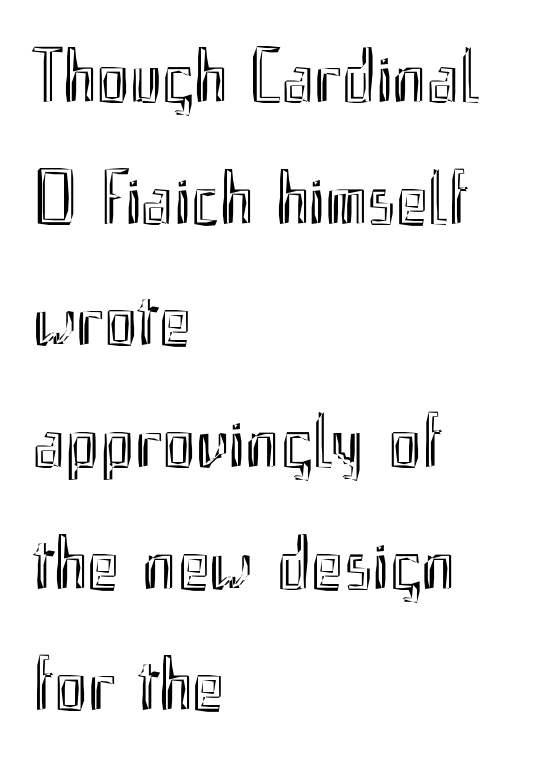
{"italic": "no", "width": "condensed", "x_height": "small", "monospaced": "no", "underline": "no", "align": "left", "line_spacing": "normal", "line_spacing_ratio": 1.58, "letter_spacing": "normal", "letter_spacing_em": 0.0, "glyph_px": 77}
